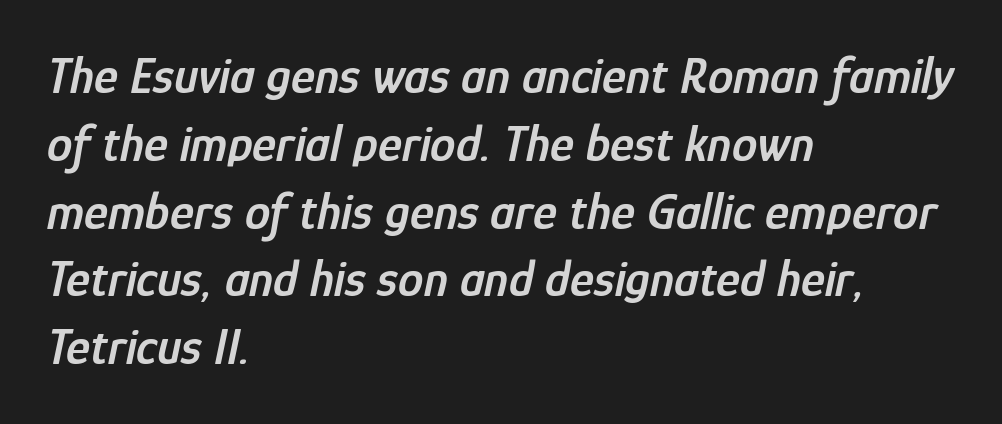
Q: Is the text bold? A: Semi-bold.
Q: Is the text italic (slanted)? A: Yes, it leans right by about 12 degrees.
Q: Is the text underlined? A: No.
Q: How is the paragraph aligned? A: Left-aligned.
Q: Is the spacing between letters normal or unusually wide? A: Normal.
Q: Is the spacing between lines tight, normal or loose? A: Normal.
Q: Width (condensed, normal, or wide)? A: Condensed.
Q: Stroke contrast? A: Low.
Q: x-height? A: Medium.
Q: Monospaced? A: No.
